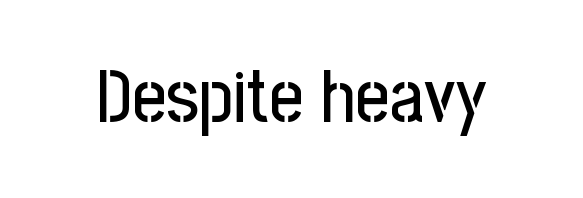
The image shows 74 px condensed sans-serif type, upright; set normal letter spacing, not underlined; low stroke contrast and a medium x-height.
